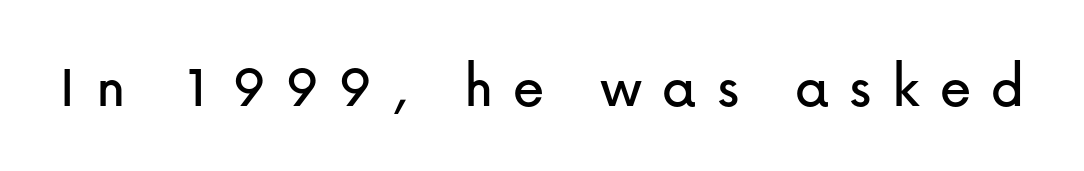
Glance below the letters and you will spot only blank space. A typesetter would call this heavily tracked-out type. A roman cut, with each character standing at attention. Note the varied advance widths — an 'i' is clearly narrower than an 'm'.
